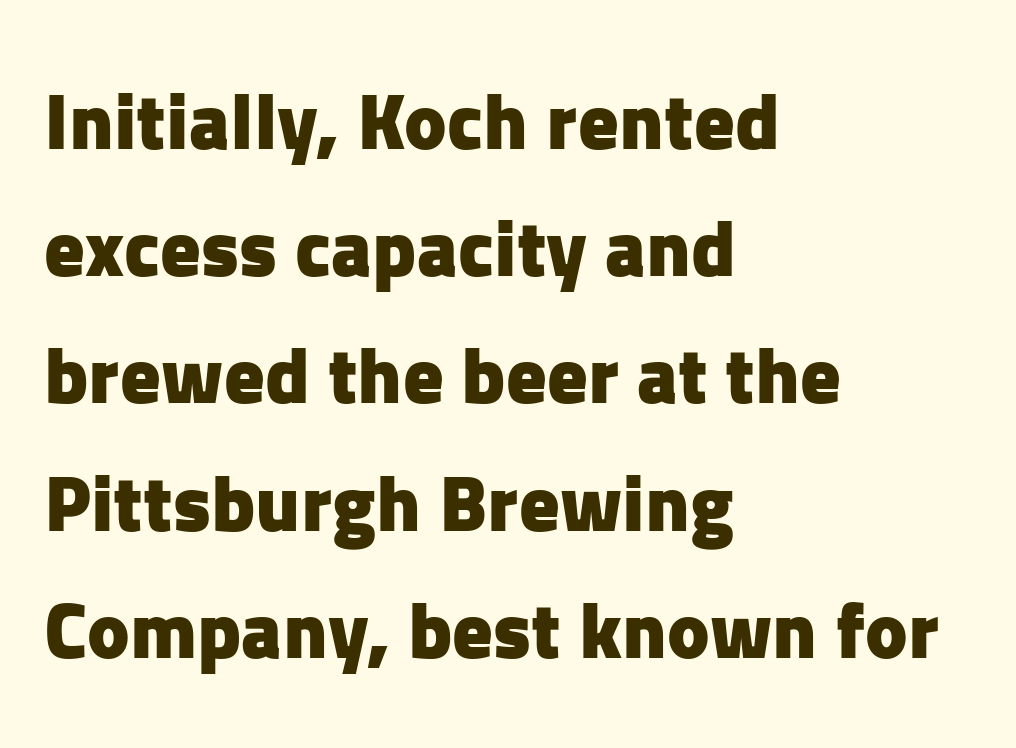
{"serif": "no", "italic": "no", "bold": "yes", "weight": "heavy", "width": "normal", "stroke_contrast": "low", "x_height": "medium", "monospaced": "no", "underline": "no", "align": "left", "line_spacing": "normal", "line_spacing_ratio": 1.59, "letter_spacing": "normal", "letter_spacing_em": 0.0, "glyph_px": 80}
